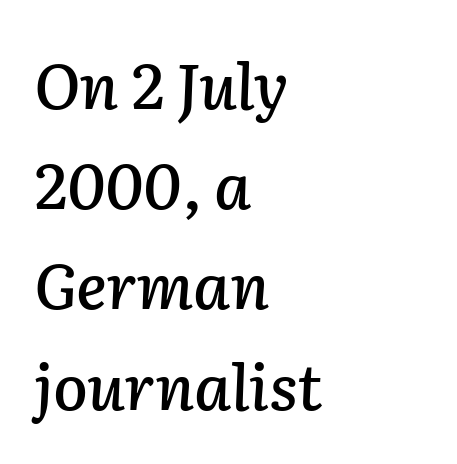
Slant detected: the letters are inclined. Tracking here is standard; glyphs follow each other at the usual distance. Each letter keeps its own natural width here, so spacing adapts to shape. Underlining? Definitely not there.
